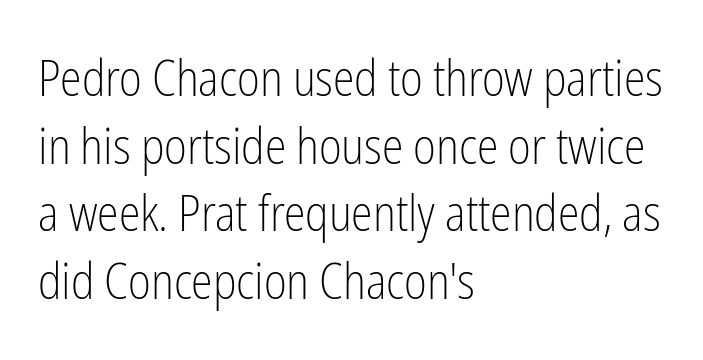
The rendering keeps characters at their native spacing. The weight would be labelled regular, book, light, or lighter still. The string is rendered with underlining switched off. What kind of face is this? One without serifs — a sans. Teacher's note: observe the even left margin — that is flush-left alignment. Character widths vary here, with narrow letters taking less room than wide ones.
